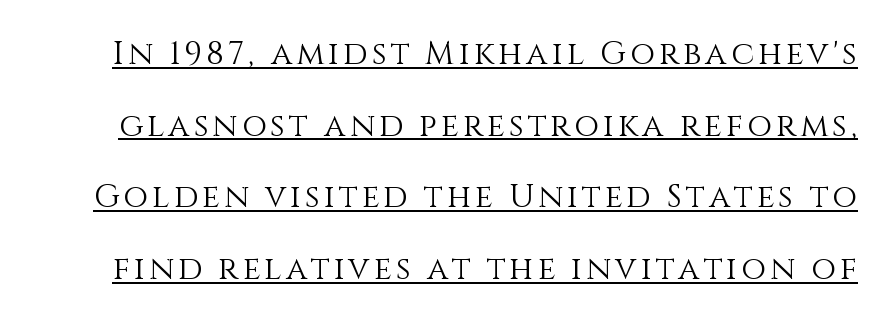
The image shows 32 px light type, upright; set loose line spacing (2.24x), underlined; medium stroke contrast and a large x-height.
